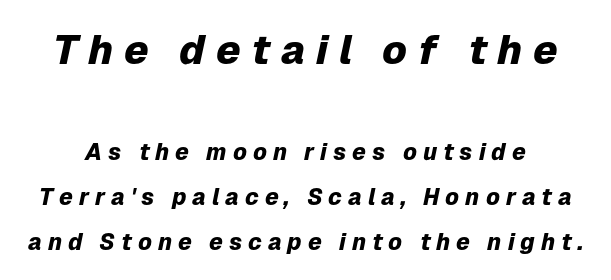
The string is rendered with underlining switched off. Do the characters align in a grid? No, the font is proportional. What stands out about the letter spacing? Its width — letters are far apart. Does the lettering tilt? It does — this is italic.
